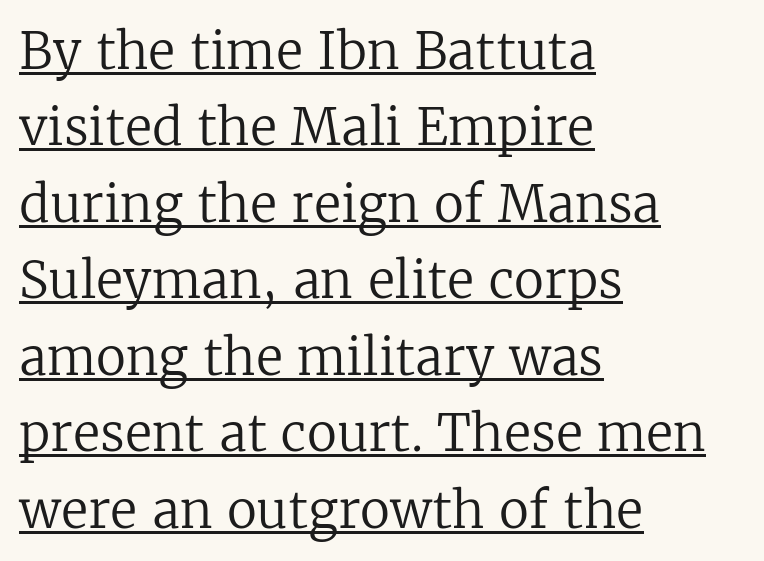
{"serif": "yes", "italic": "no", "bold": "no", "weight": "regular", "width": "normal", "stroke_contrast": "low", "x_height": "medium", "monospaced": "no", "underline": "yes", "align": "left", "line_spacing": "normal", "line_spacing_ratio": 1.53, "letter_spacing": "normal", "letter_spacing_em": 0.0, "glyph_px": 50}
